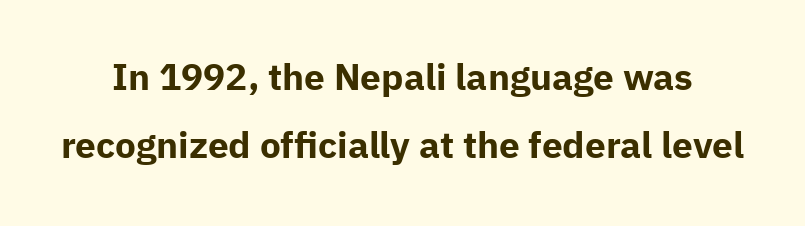
The image shows 37 px bold sans-serif type, upright; set line spacing 1.83x, normal letter spacing, not underlined; low stroke contrast and a medium x-height.
